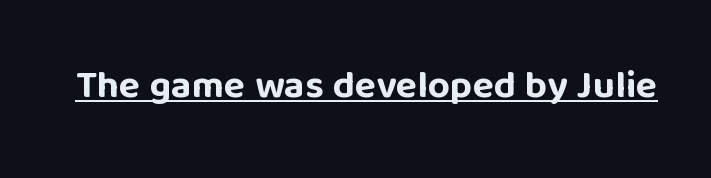
Q: Is the text bold? A: Yes.
Q: Is the text italic (slanted)? A: No, it is upright.
Q: Is the typeface a serif or a sans-serif typeface? A: Sans-serif.
Q: Is the text underlined? A: Yes.
Q: Is the spacing between letters normal or unusually wide? A: Normal.
Q: Width (condensed, normal, or wide)? A: Normal.
Q: Stroke contrast? A: Low.
Q: x-height? A: Large.
Q: Monospaced? A: No.
